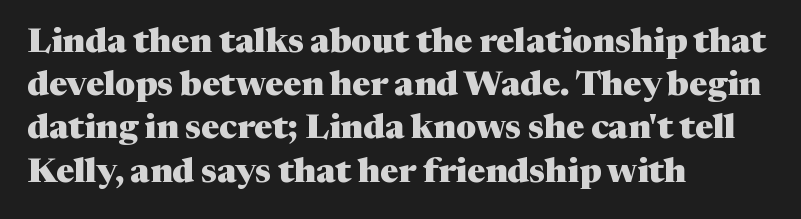
The image shows 34 px heavy serif type, upright; set left-aligned, normal line spacing (1.27x), normal letter spacing, not underlined; medium stroke contrast and a medium x-height.
